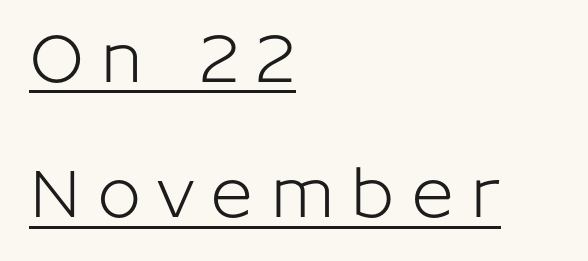
A continuous stroke trails under the words, as in a hyperlink. The rendering uses natural spacing where letterforms have individual widths. The leading is generous, giving the passage an open texture. Posture: upright roman. In terms of letterspacing, this is a distinctly airy, spread setting.
